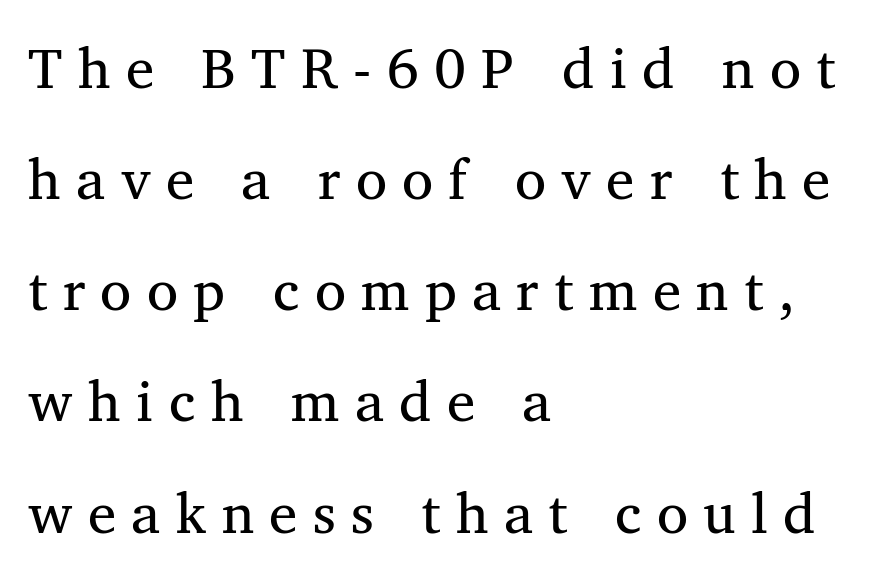
Q: Is the text italic (slanted)? A: No, it is upright.
Q: Is the typeface a serif or a sans-serif typeface? A: Serif.
Q: Is the text underlined? A: No.
Q: How is the paragraph aligned? A: Left-aligned.
Q: Is the spacing between letters normal or unusually wide? A: Unusually wide.
Q: Is the spacing between lines tight, normal or loose? A: Loose.
Q: Width (condensed, normal, or wide)? A: Normal.
Q: Stroke contrast? A: Medium.
Q: x-height? A: Medium.
Q: Monospaced? A: No.
